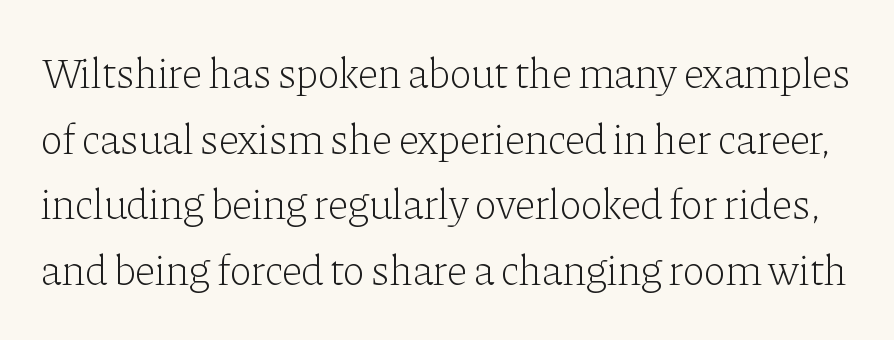
Serifs: yes, visible at the terminals of the letterforms. The characters are drawn with everyday or finer stroke widths. The rendering uses a moderate line-height, typical for paragraphs. A typesetter would call this proportional, since set widths differ per character. Glyph-to-glyph distance matches everyday printed text. Upright lettering throughout.
